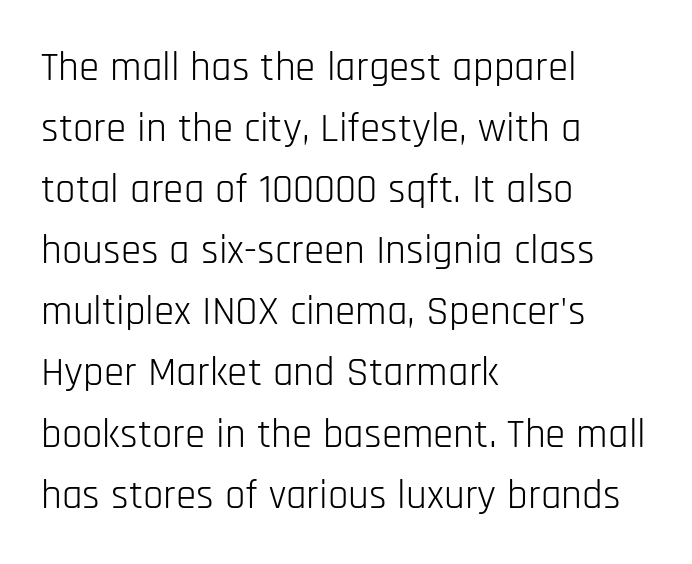
Q: Is the text bold? A: No.
Q: Is the text italic (slanted)? A: No, it is upright.
Q: Is the typeface a serif or a sans-serif typeface? A: Sans-serif.
Q: Is the text underlined? A: No.
Q: How is the paragraph aligned? A: Left-aligned.
Q: Is the spacing between letters normal or unusually wide? A: Normal.
Q: Is the spacing between lines tight, normal or loose? A: Normal.
Q: Width (condensed, normal, or wide)? A: Condensed.
Q: Stroke contrast? A: Low.
Q: x-height? A: Large.
Q: Monospaced? A: No.
